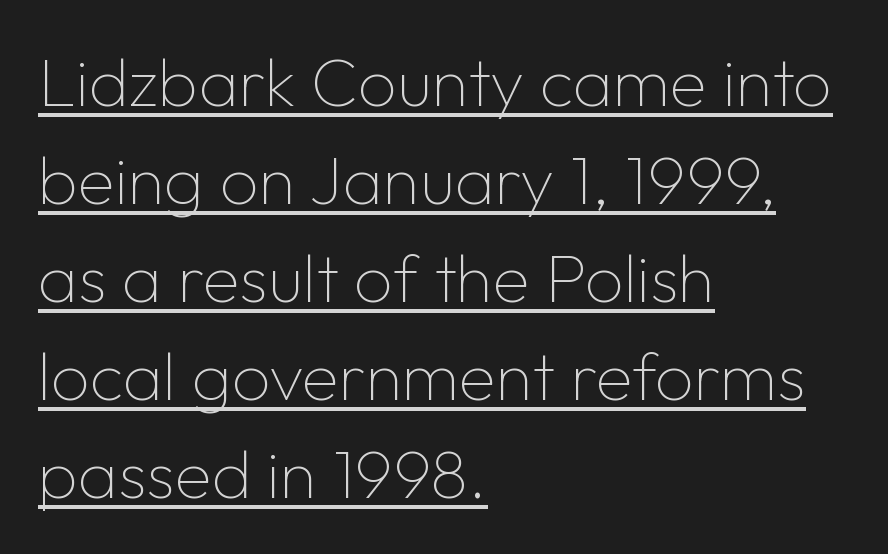
Posture: straight, roman, zero tilt. How are the letters spaced? Ordinarily, with no added tracking. If you drew a ruler down the left edge, every line would touch it. The specimen includes a rule beneath the text block's lines.
